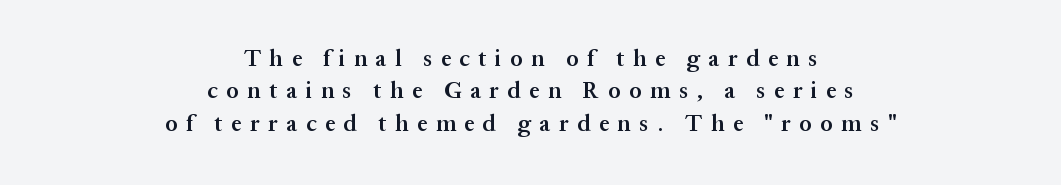
{"italic": "no", "bold": "semi", "underline": "no", "align": "center", "line_spacing": "normal", "line_spacing_ratio": 1.41, "letter_spacing": "wide", "letter_spacing_em": 0.37, "glyph_px": 23}
